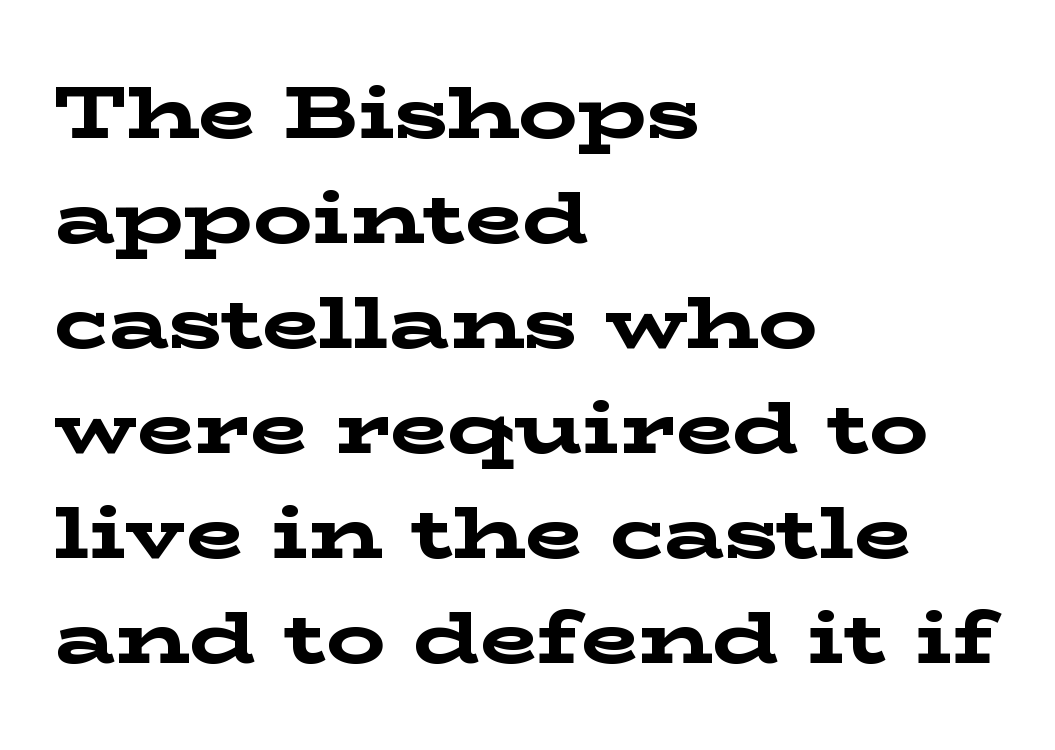
The horizontal fit of the characters is conventional and even. Vertical strokes here are truly vertical. A full-strength bold gives these letters their thick strokes. Each letter keeps its own natural width here, so spacing adapts to shape. Vertical spacing — default. If you drew a ruler down the left edge, every line would touch it.
